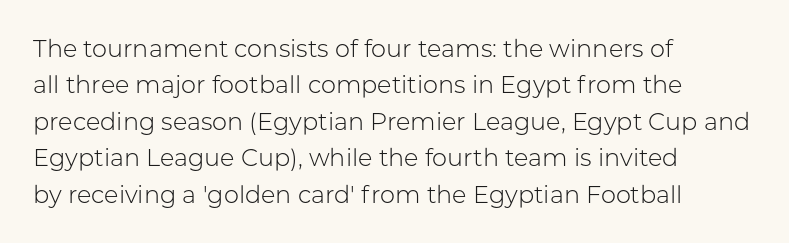
The foot of each line stays bare and open. These lines stack with their left ends in a neat column. Italic: no, the glyphs are upright roman. These lines sit exactly where default settings would place them.
